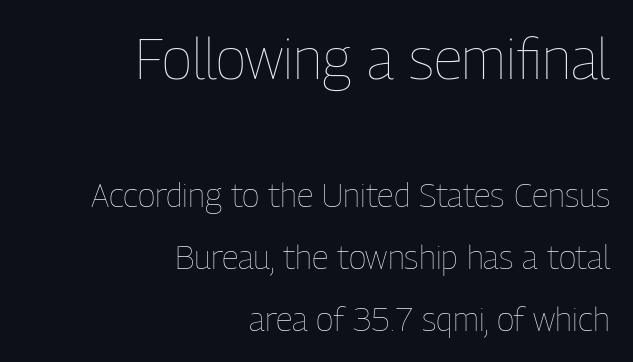
{"italic": "no", "bold": "no", "weight": "thin", "width": "condensed", "stroke_contrast": "low", "x_height": "medium", "monospaced": "no", "underline": "no", "align": "right", "line_spacing_ratio": 1.87, "letter_spacing": "normal", "letter_spacing_em": 0.0, "larger_block": "first", "size_ratio": 1.73, "glyph_px": 57}
